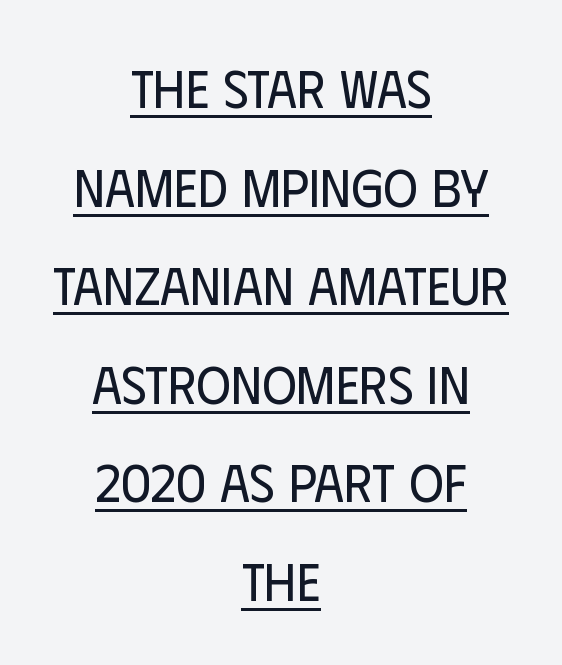
The image shows 53 px regular-weight, condensed sans-serif type, upright; set centered, line spacing 1.86x, normal letter spacing, underlined; low stroke contrast and a large x-height.
